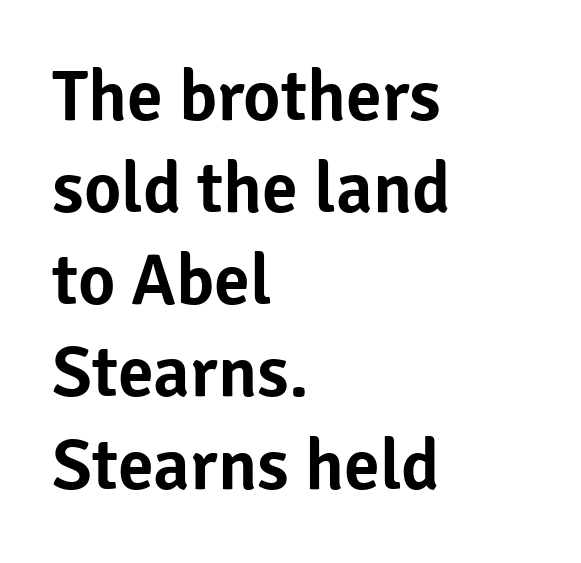
{"serif": "no", "italic": "no", "width": "normal", "stroke_contrast": "low", "x_height": "medium", "monospaced": "no", "underline": "no", "align": "left", "line_spacing": "normal", "line_spacing_ratio": 1.28, "letter_spacing": "normal", "letter_spacing_em": 0.0, "glyph_px": 72}
